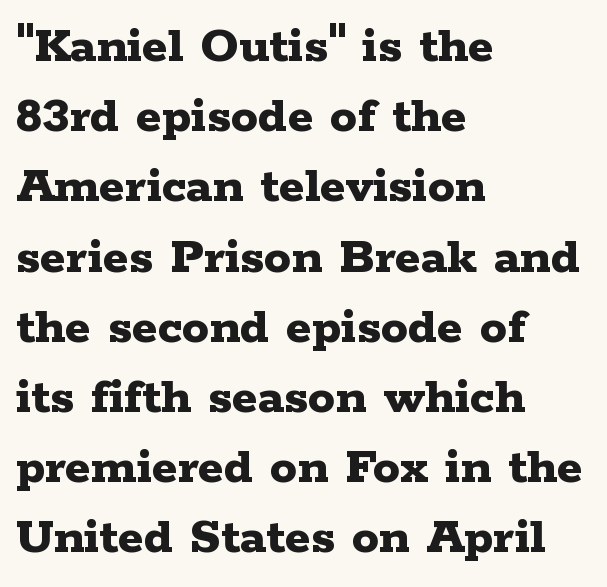
Q: Is the text bold? A: Yes.
Q: Is the text italic (slanted)? A: No, it is upright.
Q: Is the typeface a serif or a sans-serif typeface? A: Serif.
Q: Is the text underlined? A: No.
Q: How is the paragraph aligned? A: Left-aligned.
Q: Is the spacing between letters normal or unusually wide? A: Normal.
Q: Is the spacing between lines tight, normal or loose? A: Normal.
Q: Width (condensed, normal, or wide)? A: Wide.
Q: Stroke contrast? A: Low.
Q: x-height? A: Medium.
Q: Monospaced? A: No.
